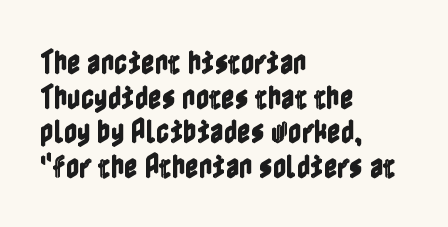
Q: Is the text italic (slanted)? A: No, it is upright.
Q: Is the text underlined? A: No.
Q: How is the paragraph aligned? A: Left-aligned.
Q: Is the spacing between letters normal or unusually wide? A: Normal.
Q: Is the spacing between lines tight, normal or loose? A: Normal.
